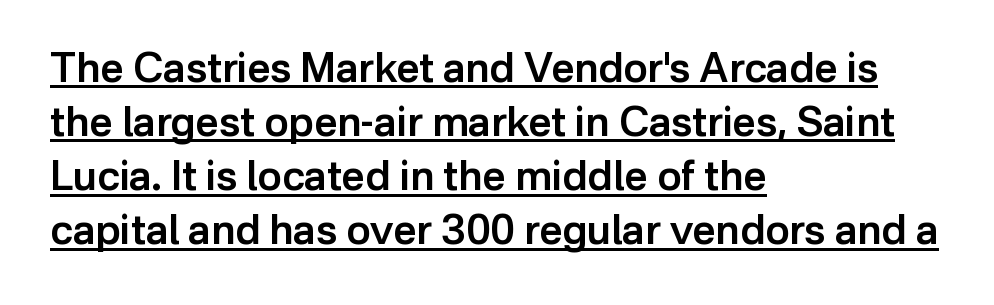
The image shows 41 px semibold sans-serif type, upright; set left-aligned, normal line spacing (1.32x), normal letter spacing, underlined; low stroke contrast and a medium x-height.
